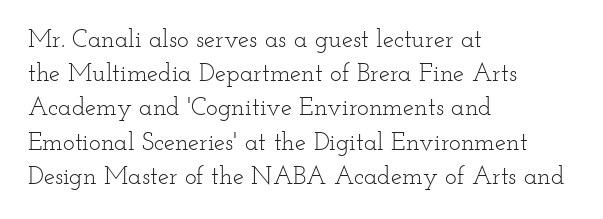
The area under the type is left untouched. A roman cut, with each character standing at attention. Observe the ordinary spacing: letters are neighbours, not strangers. Notice how the passage keeps a crisp vertical edge on the left only.
